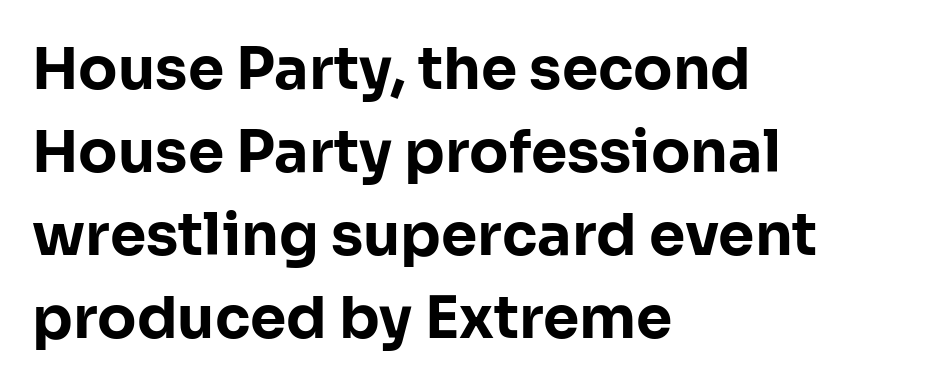
Left-aligned paragraph, ragged on the right. Here the designer chose a conventional face with non-uniform glyph widths. Nothing unusual about the tracking: characters are spaced as the font intends. Compared with typical paragraphs, the rows here are spaced about the same.
